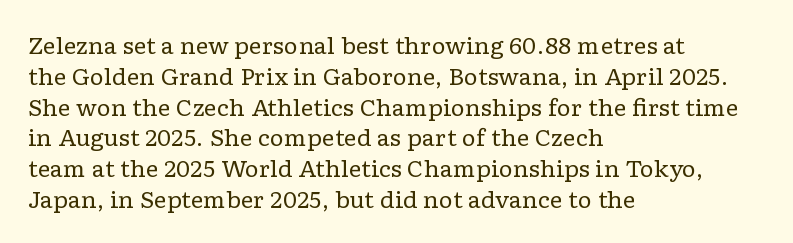
{"italic": "no", "bold": "no", "underline": "no", "align": "left", "line_spacing": "normal", "line_spacing_ratio": 1.4, "letter_spacing": "normal", "letter_spacing_em": 0.0, "glyph_px": 22}
